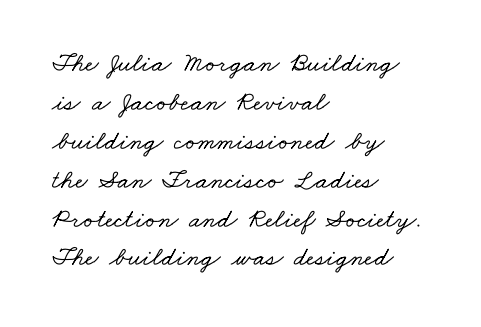
{"underline": "no", "align": "left", "line_spacing": "normal", "line_spacing_ratio": 1.44, "letter_spacing": "normal", "letter_spacing_em": 0.0, "glyph_px": 27}
